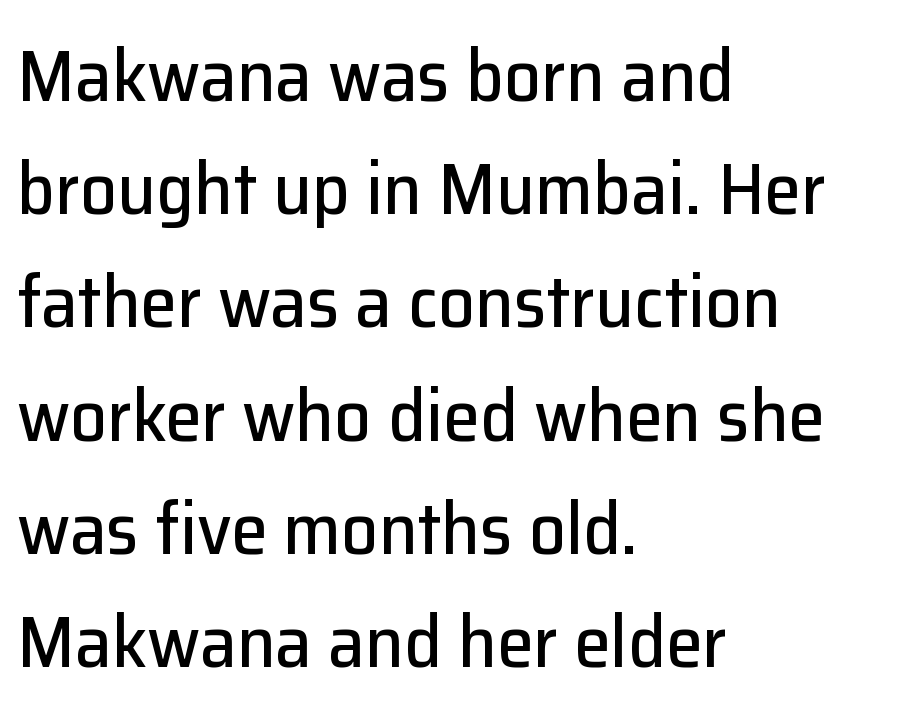
The image shows 74 px sans-serif type, upright; set left-aligned, normal line spacing (1.53x), normal letter spacing, not underlined; low stroke contrast and a medium x-height.
